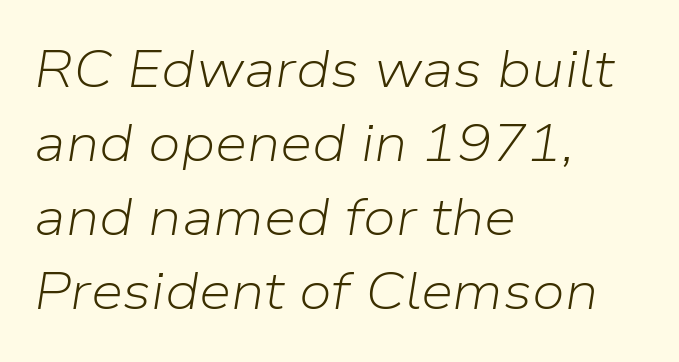
Q: Is the text bold? A: No.
Q: Is the text italic (slanted)? A: Yes, it leans right by about 9 degrees.
Q: Is the text underlined? A: No.
Q: How is the paragraph aligned? A: Left-aligned.
Q: Is the spacing between letters normal or unusually wide? A: Normal.
Q: Is the spacing between lines tight, normal or loose? A: Normal.
Q: Width (condensed, normal, or wide)? A: Normal.
Q: Stroke contrast? A: Low.
Q: x-height? A: Medium.
Q: Monospaced? A: No.
